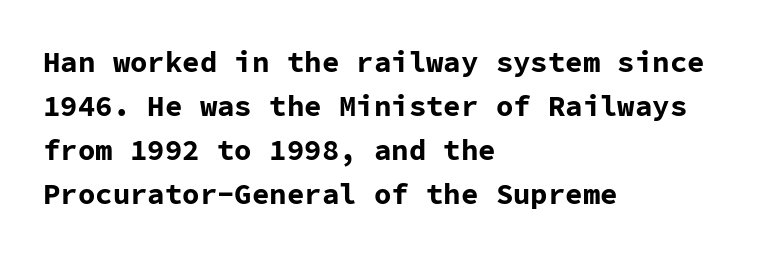
Q: Is the text bold? A: Yes.
Q: Is the text italic (slanted)? A: No, it is upright.
Q: Is the typeface a serif or a sans-serif typeface? A: Sans-serif.
Q: Is the text underlined? A: No.
Q: How is the paragraph aligned? A: Left-aligned.
Q: Is the spacing between letters normal or unusually wide? A: Normal.
Q: Is the spacing between lines tight, normal or loose? A: Normal.
Q: Width (condensed, normal, or wide)? A: Normal.
Q: Stroke contrast? A: Low.
Q: x-height? A: Medium.
Q: Monospaced? A: Yes.
